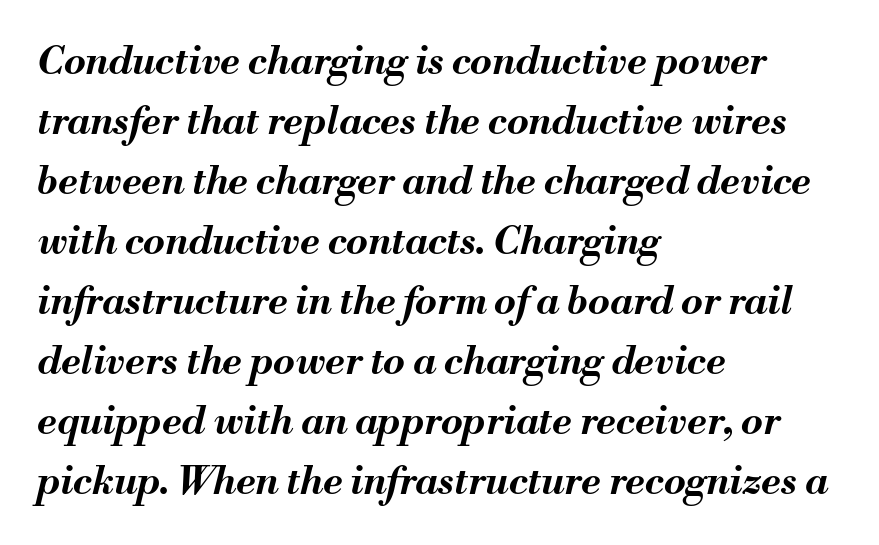
{"italic": "yes", "lean": "right", "slant_degrees": 13, "bold": "yes", "weight": "bold", "width": "normal", "stroke_contrast": "medium", "x_height": "small", "monospaced": "no", "underline": "no", "align": "left", "line_spacing": "normal", "line_spacing_ratio": 1.54, "letter_spacing": "normal", "letter_spacing_em": 0.0, "glyph_px": 39}
